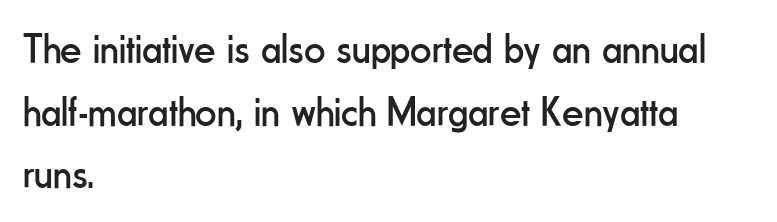
Q: Is the text bold? A: No.
Q: Is the text italic (slanted)? A: No, it is upright.
Q: Is the typeface a serif or a sans-serif typeface? A: Sans-serif.
Q: Is the text underlined? A: No.
Q: How is the paragraph aligned? A: Left-aligned.
Q: Is the spacing between letters normal or unusually wide? A: Normal.
Q: Is the spacing between lines tight, normal or loose? A: Normal.
Q: Width (condensed, normal, or wide)? A: Condensed.
Q: Stroke contrast? A: Low.
Q: x-height? A: Small.
Q: Monospaced? A: No.
